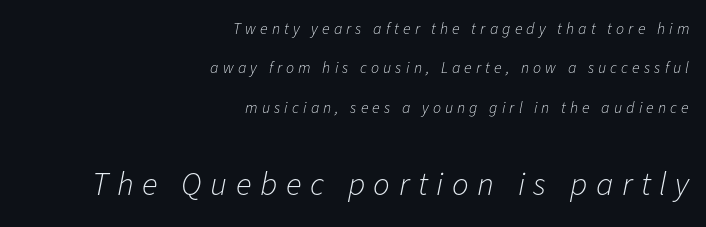
Q: Is the text bold? A: No.
Q: Is the text italic (slanted)? A: Yes, it leans right by about 11 degrees.
Q: Is the text underlined? A: No.
Q: How is the paragraph aligned? A: Right-aligned.
Q: Is the spacing between letters normal or unusually wide? A: Unusually wide.
Q: Is the spacing between lines tight, normal or loose? A: Loose.
Q: Which block of text is set in a larger size, the first (top) or the second (bottom)? A: The second (bottom) one.
Q: Width (condensed, normal, or wide)? A: Normal.
Q: Stroke contrast? A: Low.
Q: x-height? A: Medium.
Q: Monospaced? A: No.
